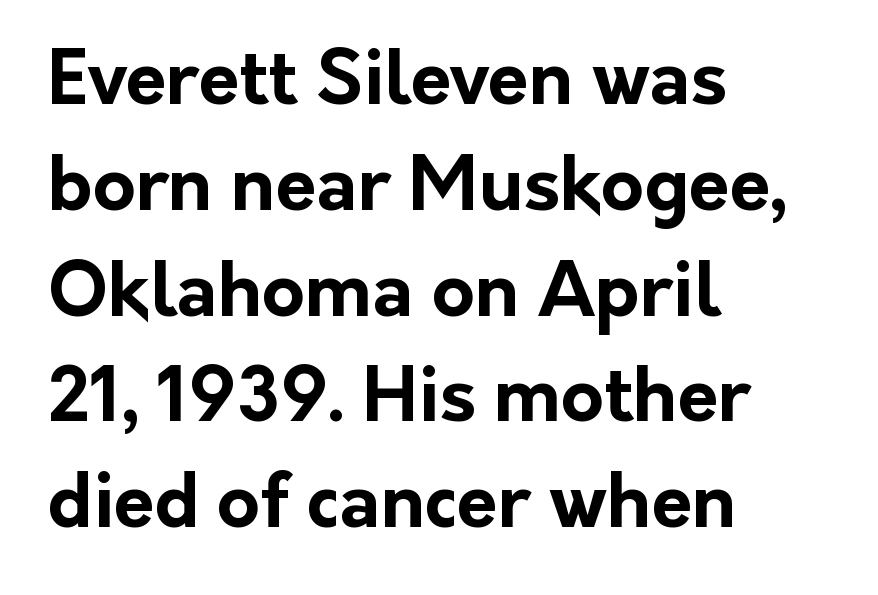
The image shows 74 px bold sans-serif type, upright; set left-aligned, normal line spacing (1.43x), normal letter spacing, not underlined; low stroke contrast and a medium x-height.
